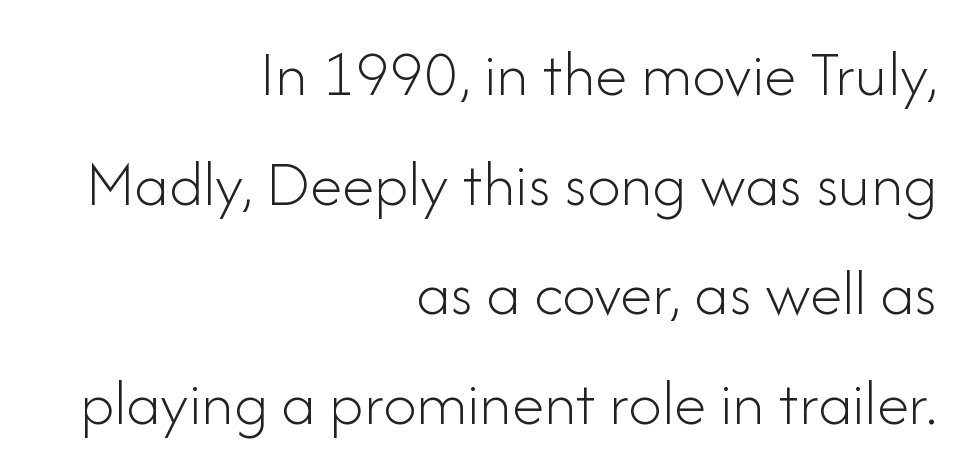
Students, observe: this is what conventionally led text looks like. Stroke terminals: plain, sans-serif. Caption: multi-line text, flush right, ragged left. This rendering leaves character spacing at its baseline value.
